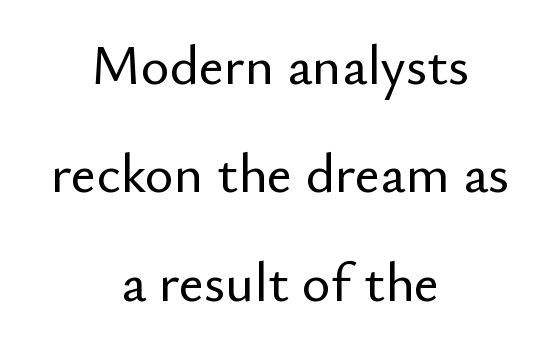
Only glyphs here, with clear space below each row. Each letter keeps its own natural width here, so spacing adapts to shape. The rendering keeps characters at their native spacing. Airy leading. Leftover space on each line is divided equally before and after the words. Ascenders rise straight up at ninety degrees.
